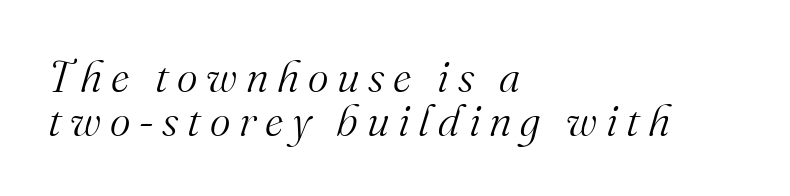
Little horizontal feet cap the strokes, marking this as serif type. Underlining? Definitely not there. The letters advance in unequal steps, a hallmark of proportional type. Horizontal alignment here is leftward, the default for most running prose.
